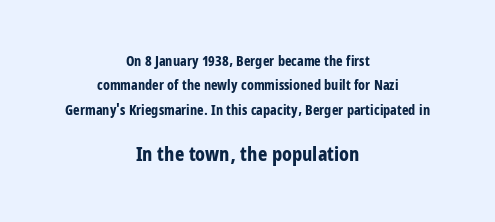
Line starts and ends both wander, symmetrically. Is the lower block the larger one? Yes — the lower block carries the bigger type. Words appear dense and cohesive because spacing is normal. The string is rendered with underlining switched off. These lines were composed using upright roman letters.
